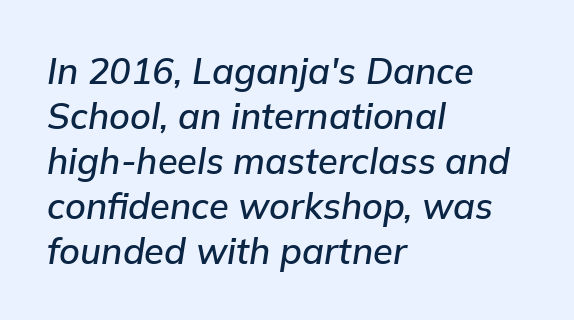
Q: Is the text italic (slanted)? A: Yes, it leans right by about 9 degrees.
Q: Is the text underlined? A: No.
Q: How is the paragraph aligned? A: Left-aligned.
Q: Is the spacing between letters normal or unusually wide? A: Normal.
Q: Is the spacing between lines tight, normal or loose? A: Normal.
Q: Width (condensed, normal, or wide)? A: Normal.
Q: Stroke contrast? A: Low.
Q: x-height? A: Medium.
Q: Monospaced? A: No.
